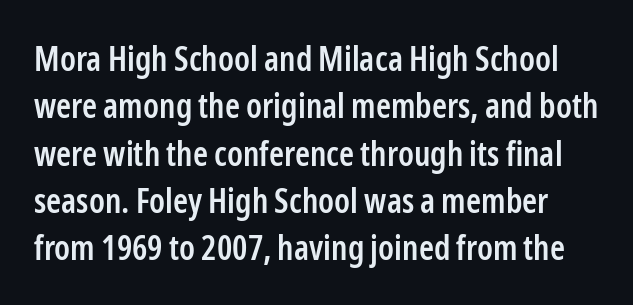
Q: Is the text bold? A: Semi-bold.
Q: Is the text italic (slanted)? A: No, it is upright.
Q: Is the typeface a serif or a sans-serif typeface? A: Sans-serif.
Q: Is the text underlined? A: No.
Q: Is the spacing between letters normal or unusually wide? A: Normal.
Q: Is the spacing between lines tight, normal or loose? A: Normal.
Q: Width (condensed, normal, or wide)? A: Condensed.
Q: Stroke contrast? A: Low.
Q: x-height? A: Medium.
Q: Monospaced? A: No.
